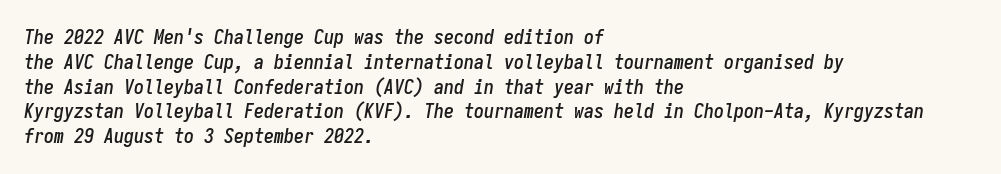
The image shows 20 px text type, italic (leaning right); set left-aligned, line spacing 1.24x, normal letter spacing, not underlined.
